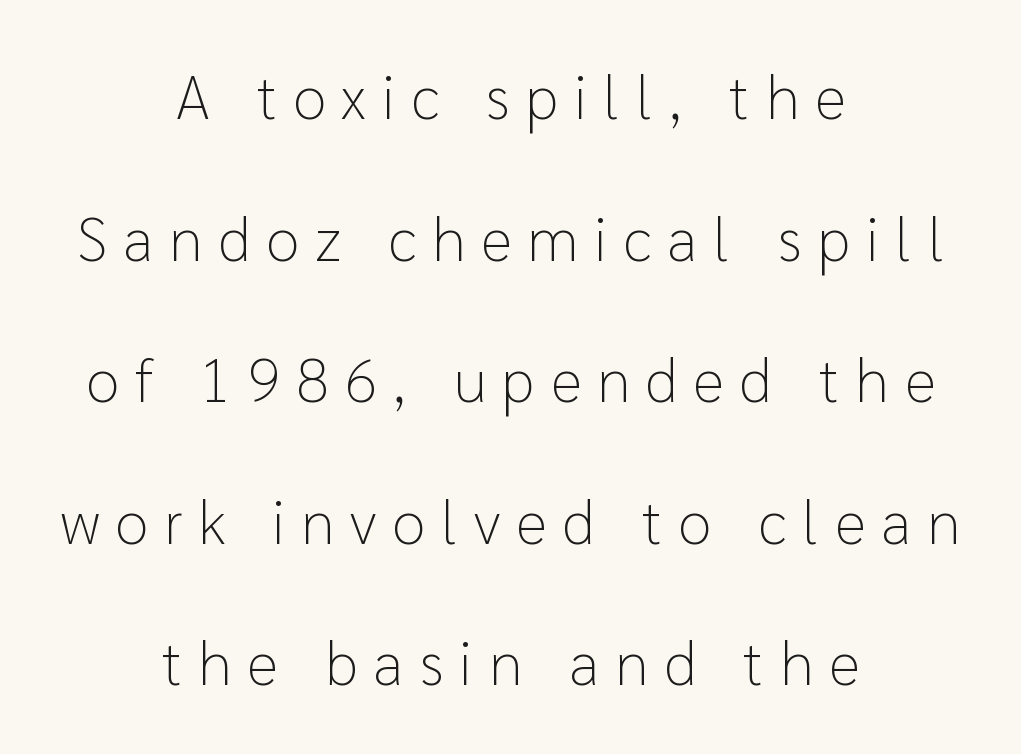
The image shows 61 px light sans-serif type, upright; set centered, loose line spacing (2.32x), unusually wide letter spacing (+0.26 em), not underlined; low stroke contrast and a medium x-height.
